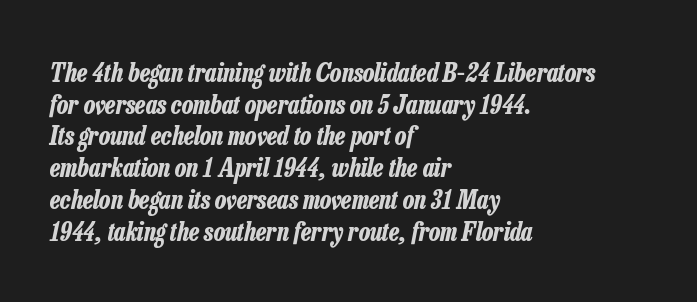
If you drew a ruler down the left edge, every line would touch it. Descender tails drop into unmarked territory. Is there much room between lines? A standard amount, neither cramped nor airy. The line texture is even and compact thanks to regular tracking. It's the slanting kind of type.
